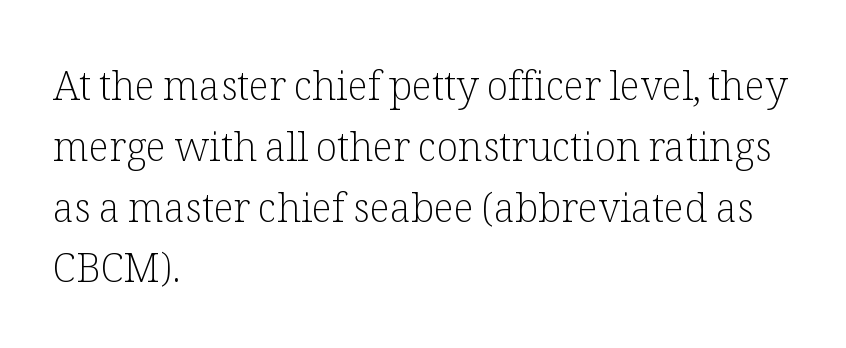
Is this a fixed-width face? No — the glyphs have proportional, varying widths. Summary of weight: not heavy and not bold. Notice how the passage keeps a crisp vertical edge on the left only. Little horizontal feet cap the strokes, marking this as serif type.
